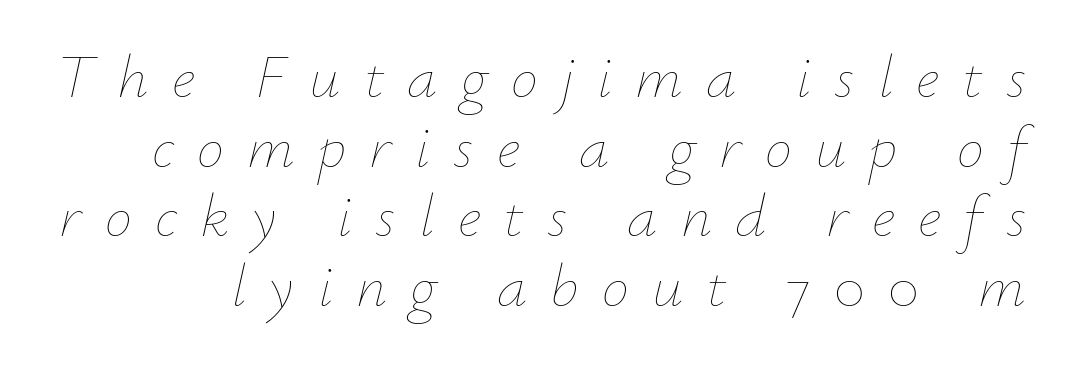
The image shows 61 px thin type, italic (leaning right); set tight line spacing (1.14x), unusually wide letter spacing (+0.38 em), not underlined; low stroke contrast and a small x-height.
